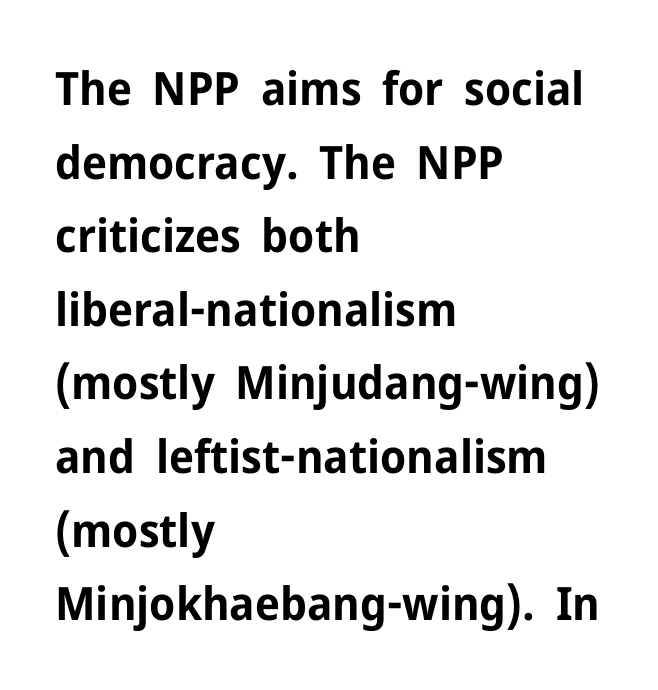
Q: Is the text bold? A: Yes.
Q: Is the text italic (slanted)? A: No, it is upright.
Q: Is the typeface a serif or a sans-serif typeface? A: Sans-serif.
Q: Is the text underlined? A: No.
Q: How is the paragraph aligned? A: Left-aligned.
Q: Is the spacing between letters normal or unusually wide? A: Normal.
Q: Is the spacing between lines tight, normal or loose? A: Normal.
Q: Width (condensed, normal, or wide)? A: Normal.
Q: Stroke contrast? A: Low.
Q: x-height? A: Medium.
Q: Monospaced? A: No.
